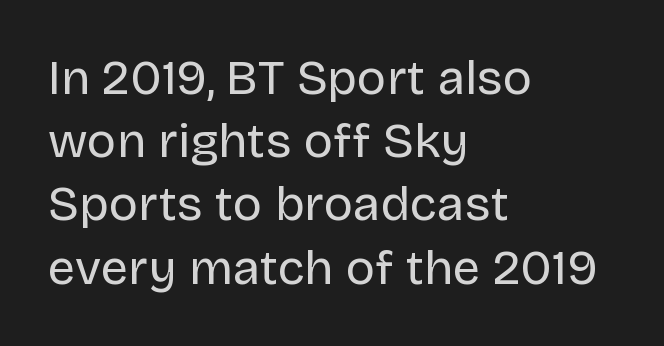
{"serif": "no", "italic": "no", "bold": "no", "weight": "regular", "width": "normal", "stroke_contrast": "low", "x_height": "large", "monospaced": "no", "underline": "no", "align": "left", "line_spacing": "normal", "line_spacing_ratio": 1.29, "letter_spacing": "normal", "letter_spacing_em": 0.0, "glyph_px": 49}
